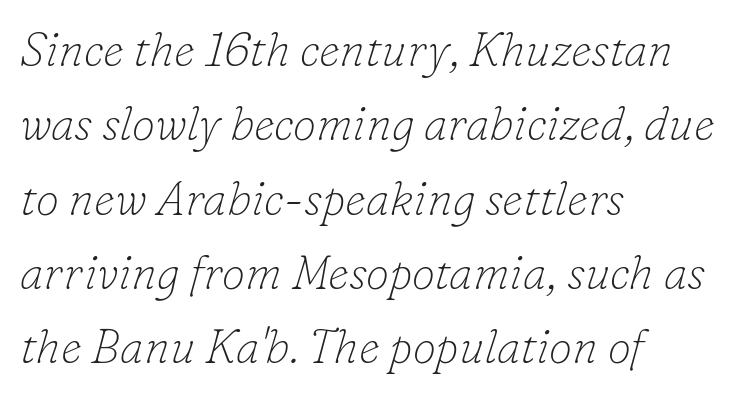
The image shows 47 px thin serif type, italic (leaning right); set left-aligned, normal line spacing (1.58x), normal letter spacing, not underlined; low stroke contrast and a small x-height.
